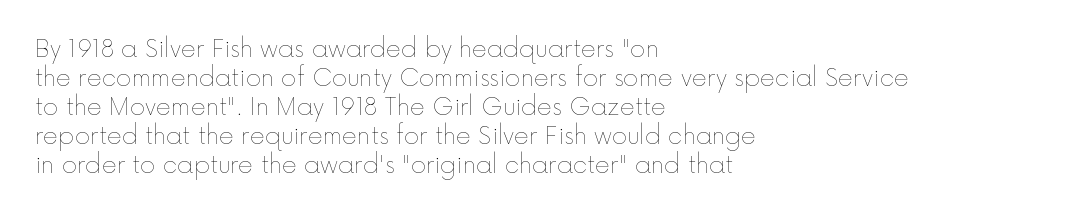
A typesetter would call this zero additional tracking. If you drew a line through each stem, it would be perfectly vertical. This block has exactly the height ordinary leading produces. Teacher's note: observe the even left margin — that is flush-left alignment. The area under the type is left untouched. This is not heavy type; no bold has been used.
